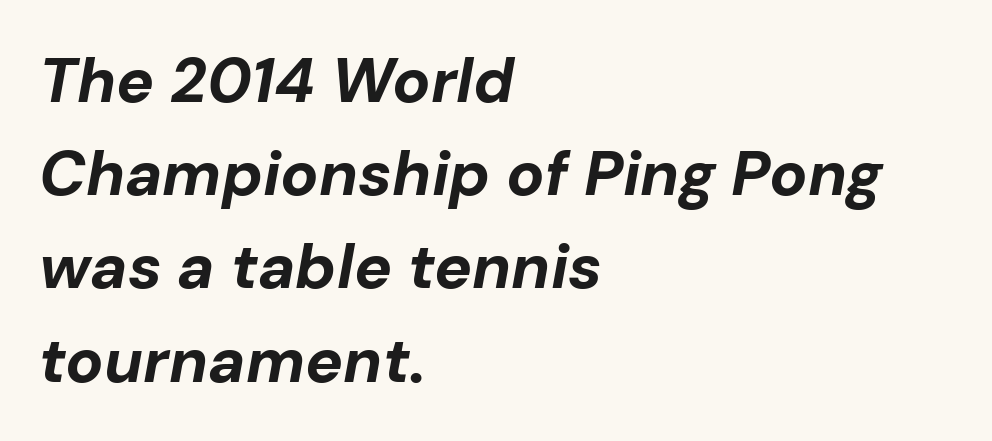
Q: Is the text bold? A: Yes.
Q: Is the text italic (slanted)? A: Yes, it leans right by about 10 degrees.
Q: Is the text underlined? A: No.
Q: How is the paragraph aligned? A: Left-aligned.
Q: Is the spacing between letters normal or unusually wide? A: Normal.
Q: Is the spacing between lines tight, normal or loose? A: Normal.
Q: Width (condensed, normal, or wide)? A: Normal.
Q: Stroke contrast? A: Low.
Q: x-height? A: Medium.
Q: Monospaced? A: No.
